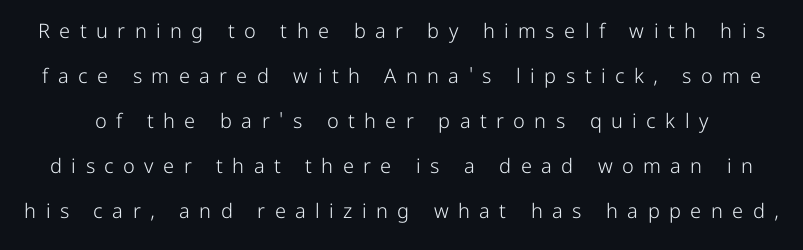
Q: Is the text bold? A: No.
Q: Is the text italic (slanted)? A: No, it is upright.
Q: Is the text underlined? A: No.
Q: Is the spacing between letters normal or unusually wide? A: Unusually wide.
Q: Is the spacing between lines tight, normal or loose? A: Loose.
